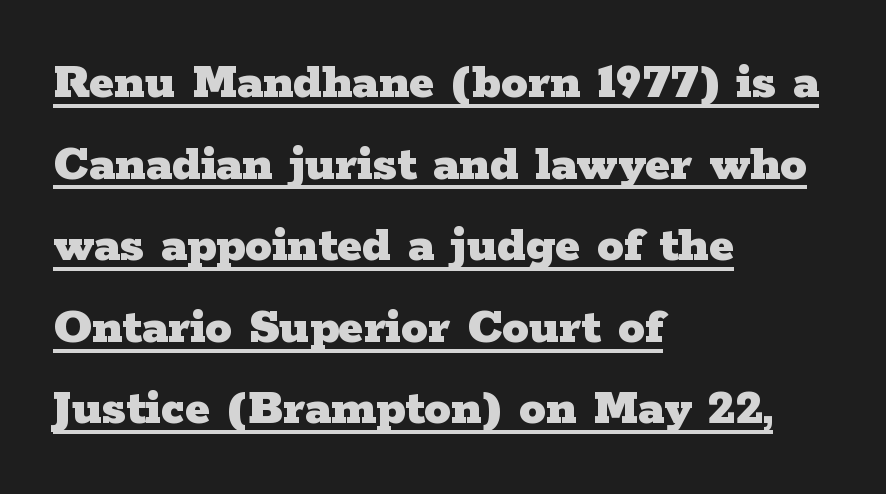
The image shows 53 px heavy, wide serif type, upright; set left-aligned, normal line spacing (1.54x), normal letter spacing, underlined; low stroke contrast and a medium x-height.
